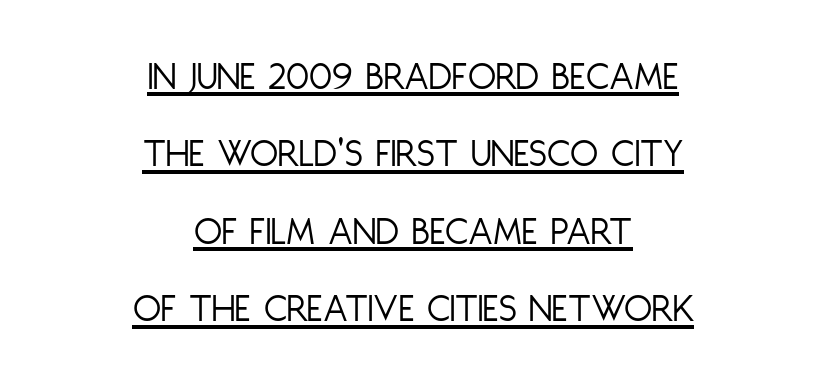
Q: Is the text bold? A: No.
Q: Is the text italic (slanted)? A: No, it is upright.
Q: Is the typeface a serif or a sans-serif typeface? A: Sans-serif.
Q: Is the text underlined? A: Yes.
Q: How is the paragraph aligned? A: Centered.
Q: Is the spacing between letters normal or unusually wide? A: Normal.
Q: Width (condensed, normal, or wide)? A: Condensed.
Q: Stroke contrast? A: Low.
Q: x-height? A: Large.
Q: Monospaced? A: No.
